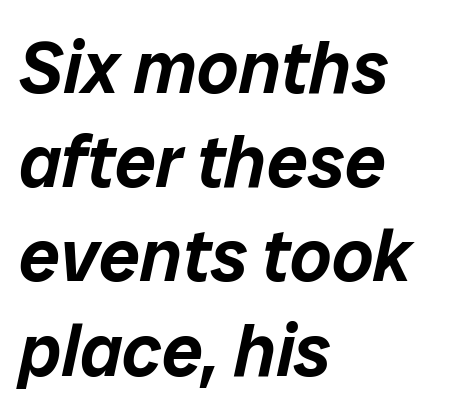
{"italic": "yes", "lean": "right", "slant_degrees": 12, "width": "normal", "stroke_contrast": "low", "x_height": "medium", "monospaced": "no", "underline": "no", "align": "left", "line_spacing": "normal", "line_spacing_ratio": 1.29, "letter_spacing": "normal", "letter_spacing_em": 0.0, "glyph_px": 73}
